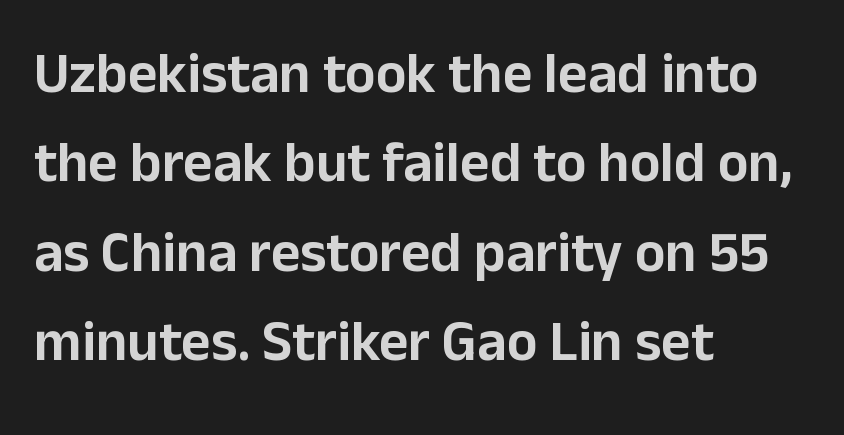
{"serif": "no", "italic": "no", "width": "normal", "stroke_contrast": "low", "x_height": "medium", "monospaced": "no", "underline": "no", "align": "left", "line_spacing": "normal", "line_spacing_ratio": 1.57, "letter_spacing": "normal", "letter_spacing_em": 0.0, "glyph_px": 57}
